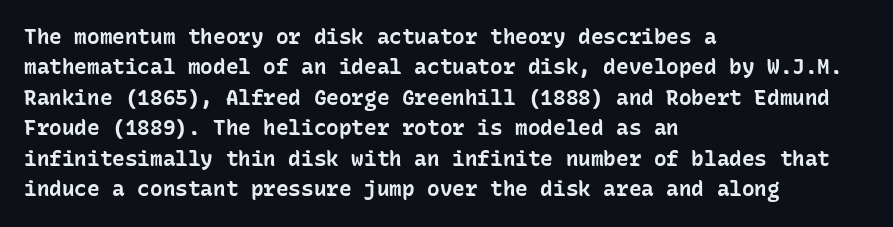
Q: Is the text bold? A: Yes.
Q: Is the text italic (slanted)? A: No, it is upright.
Q: Is the text underlined? A: No.
Q: How is the paragraph aligned? A: Left-aligned.
Q: Is the spacing between letters normal or unusually wide? A: Normal.
Q: Is the spacing between lines tight, normal or loose? A: Normal.
